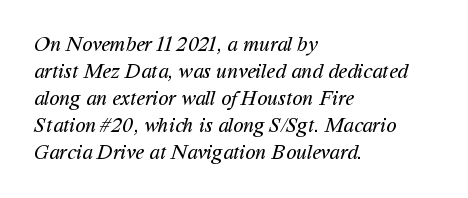
{"bold": "no", "underline": "no", "align": "left", "line_spacing": "normal", "line_spacing_ratio": 1.28, "letter_spacing": "normal", "letter_spacing_em": 0.0, "glyph_px": 21}
